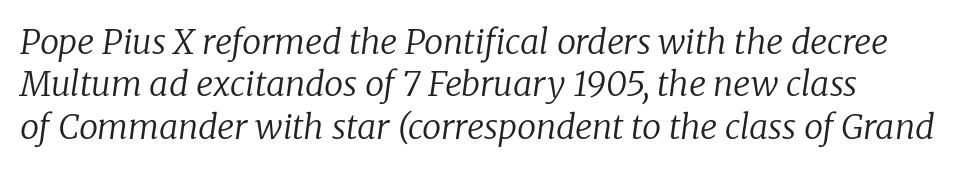
The image shows 34 px regular-weight serif type, italic (leaning right); set normal line spacing (1.25x), normal letter spacing, not underlined; low stroke contrast and a medium x-height.
